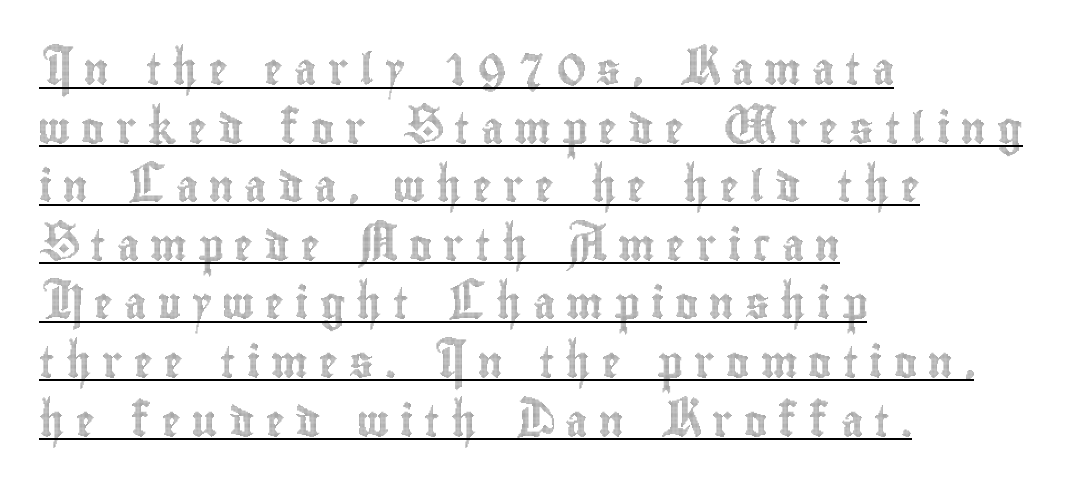
{"italic": "no", "width": "condensed", "x_height": "small", "monospaced": "no", "underline": "yes", "align": "left", "line_spacing_ratio": 1.89, "letter_spacing": "wide", "letter_spacing_em": 0.36, "glyph_px": 31}
